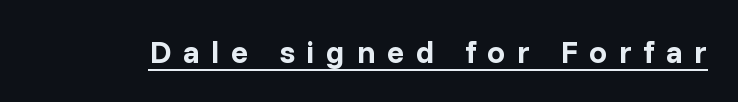
You can tell from the bare stems that sans-serif type was used. A baseline rule has been typeset under these characters. Quick note: not italic, upright. Emphasis by weight is at full strength: bold. Substantial extra tracking has been applied to these lines. Is this a fixed-width face? No — the glyphs have proportional, varying widths.
